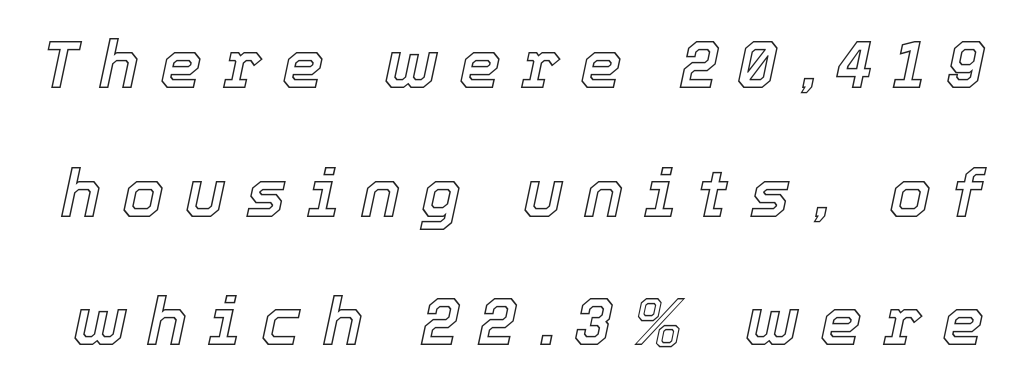
{"italic": "yes", "lean": "right", "slant_degrees": 12, "width": "normal", "x_height": "medium", "monospaced": "no", "underline": "no", "line_spacing": "loose", "line_spacing_ratio": 1.92, "letter_spacing": "wide", "letter_spacing_em": 0.31, "glyph_px": 67}
